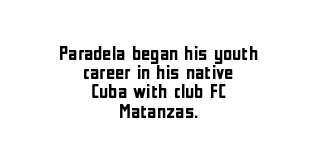
Which margin do the lines hug? Neither — every line sits in the middle. The specimen omits any rule beneath the text block's lines. The tracking reads as untouched default to a designer's eye. Its strokes are broad and dark, the hallmark of bold type.
